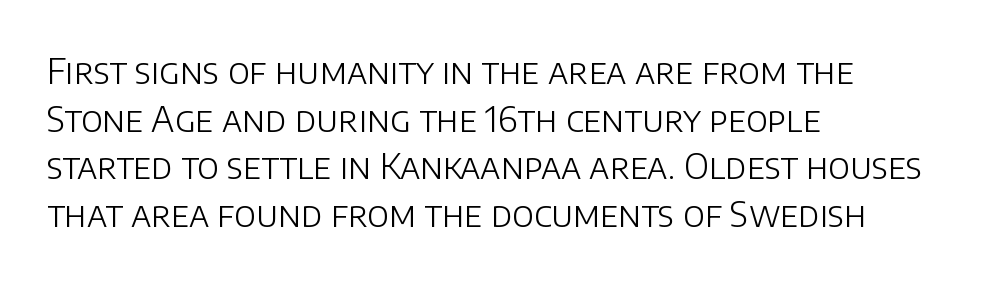
{"serif": "no", "italic": "no", "bold": "no", "weight": "light", "width": "normal", "stroke_contrast": "low", "x_height": "large", "monospaced": "no", "underline": "no", "align": "left", "line_spacing": "normal", "line_spacing_ratio": 1.36, "letter_spacing": "normal", "letter_spacing_em": 0.0, "glyph_px": 35}
